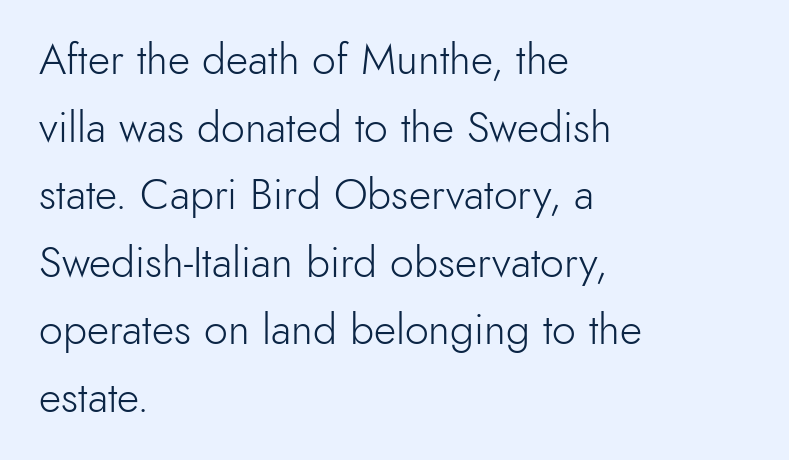
{"serif": "no", "italic": "no", "bold": "no", "weight": "light", "width": "normal", "x_height": "small", "monospaced": "no", "underline": "no", "align": "left", "line_spacing": "normal", "line_spacing_ratio": 1.57, "letter_spacing": "normal", "letter_spacing_em": 0.0, "glyph_px": 43}
